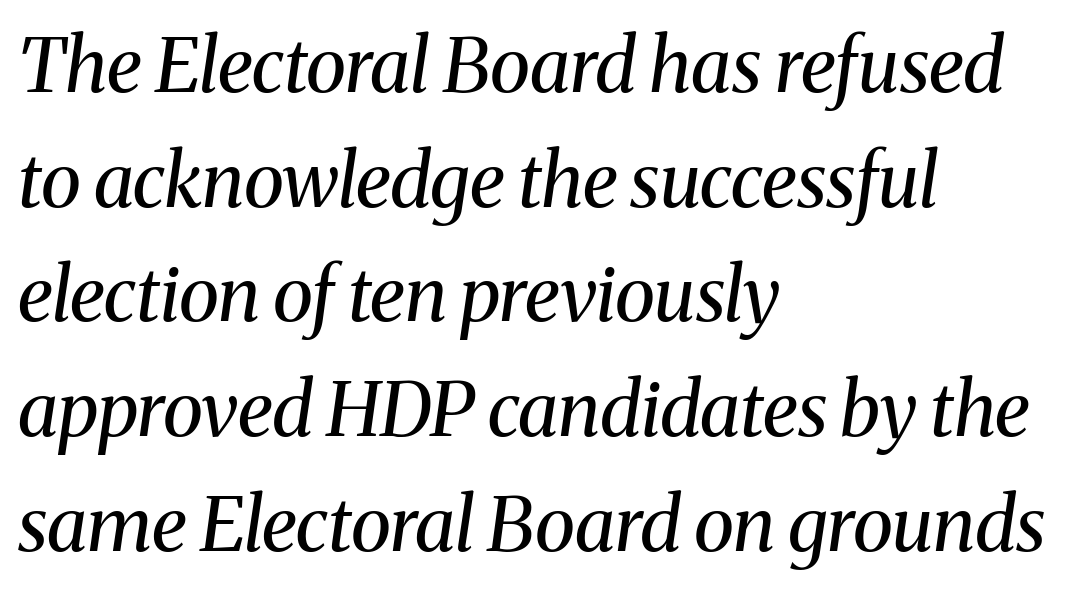
{"serif": "yes", "italic": "yes", "lean": "right", "slant_degrees": 8, "bold": "no", "weight": "regular", "width": "normal", "stroke_contrast": "medium", "x_height": "medium", "monospaced": "no", "underline": "no", "align": "left", "line_spacing": "normal", "line_spacing_ratio": 1.53, "letter_spacing": "normal", "letter_spacing_em": 0.0, "glyph_px": 75}
